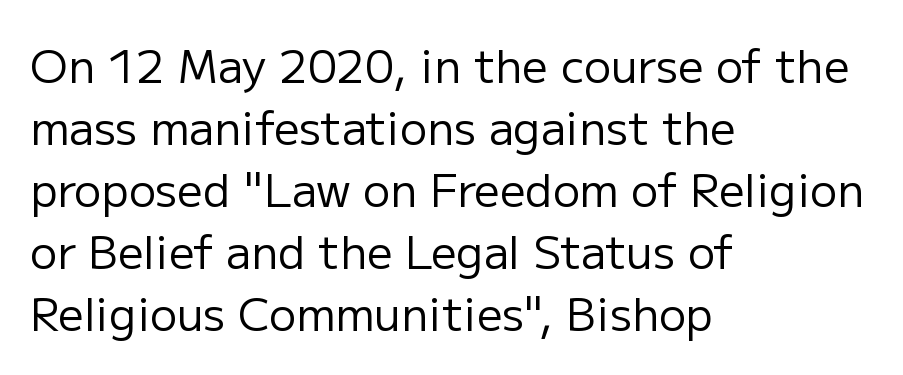
Q: Is the text bold? A: No.
Q: Is the text italic (slanted)? A: No, it is upright.
Q: Is the typeface a serif or a sans-serif typeface? A: Sans-serif.
Q: Is the text underlined? A: No.
Q: How is the paragraph aligned? A: Left-aligned.
Q: Is the spacing between letters normal or unusually wide? A: Normal.
Q: Is the spacing between lines tight, normal or loose? A: Normal.
Q: Width (condensed, normal, or wide)? A: Normal.
Q: Stroke contrast? A: Low.
Q: x-height? A: Medium.
Q: Monospaced? A: No.
